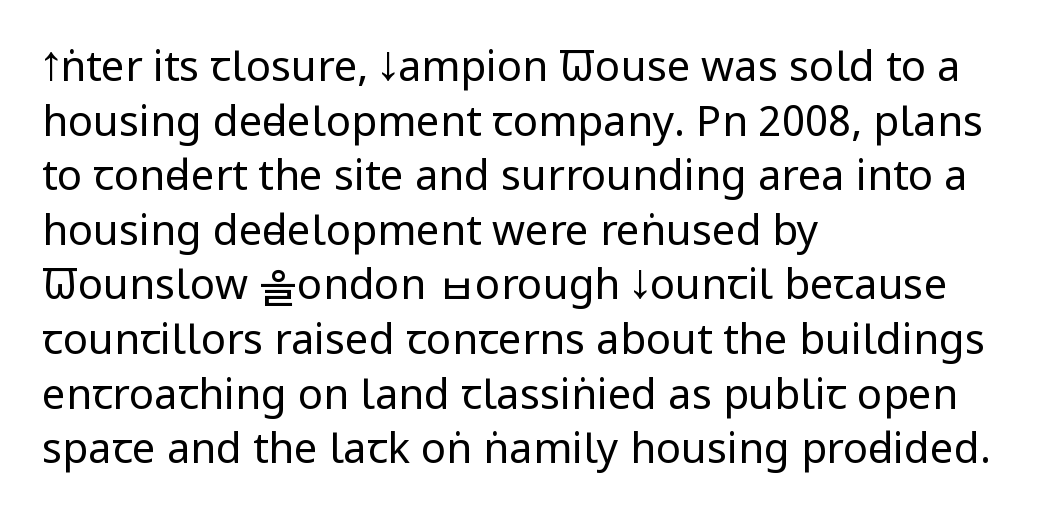
The specimen reads as upright at a glance. Honestly, there is no underline to notice here at all. Regarding leading, the lines here are spaced in the standard way. Looks like regular typesetting: each glyph gets only the width it needs.
